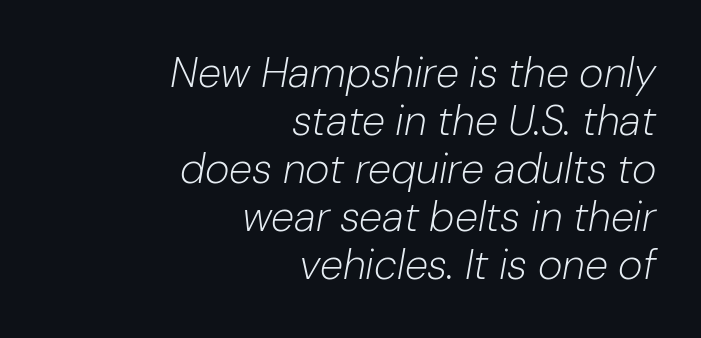
Q: Is the text bold? A: No.
Q: Is the text italic (slanted)? A: Yes, it leans right by about 10 degrees.
Q: Is the text underlined? A: No.
Q: How is the paragraph aligned? A: Right-aligned.
Q: Is the spacing between letters normal or unusually wide? A: Normal.
Q: Is the spacing between lines tight, normal or loose? A: Tight.
Q: Width (condensed, normal, or wide)? A: Normal.
Q: Stroke contrast? A: Low.
Q: x-height? A: Medium.
Q: Monospaced? A: No.
